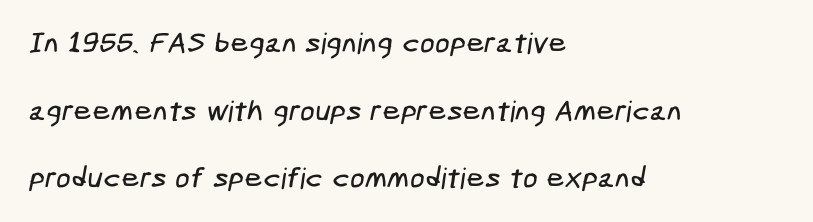
{"serif": "no", "width": "condensed", "stroke_contrast": "low", "x_height": "medium", "underline": "no", "align": "left", "line_spacing": "loose", "line_spacing_ratio": 2.33, "letter_spacing": "normal", "letter_spacing_em": 0.0, "glyph_px": 29}
